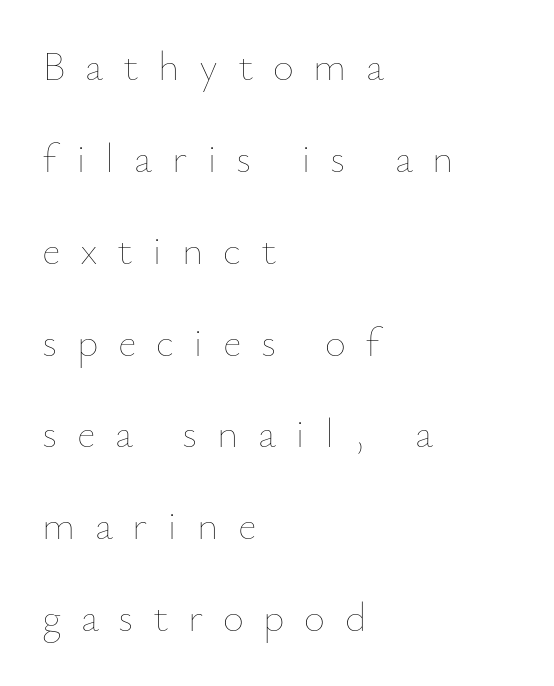
The image shows 41 px thin type, upright; set left-aligned, loose line spacing (2.24x), unusually wide letter spacing (+0.48 em), not underlined; low stroke contrast and a small x-height.
